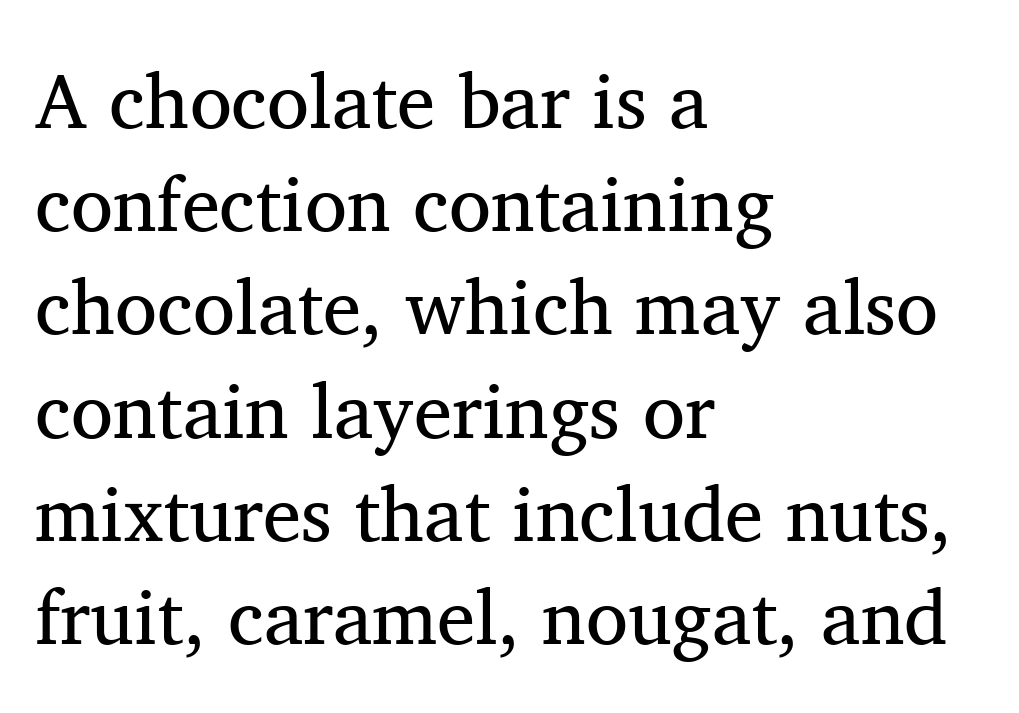
The image shows 77 px regular-weight serif type, upright; set left-aligned, normal line spacing (1.34x), normal letter spacing, not underlined; medium stroke contrast and a medium x-height.
